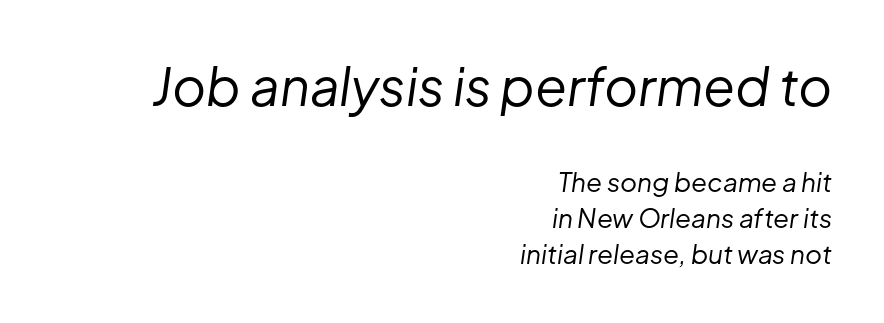
Q: Is the text bold? A: No.
Q: Is the text italic (slanted)? A: Yes, it leans right by about 8 degrees.
Q: Is the text underlined? A: No.
Q: How is the paragraph aligned? A: Right-aligned.
Q: Is the spacing between letters normal or unusually wide? A: Normal.
Q: Is the spacing between lines tight, normal or loose? A: Normal.
Q: Which block of text is set in a larger size, the first (top) or the second (bottom)? A: The first (top) one.
Q: Width (condensed, normal, or wide)? A: Normal.
Q: Stroke contrast? A: Low.
Q: x-height? A: Medium.
Q: Monospaced? A: No.
